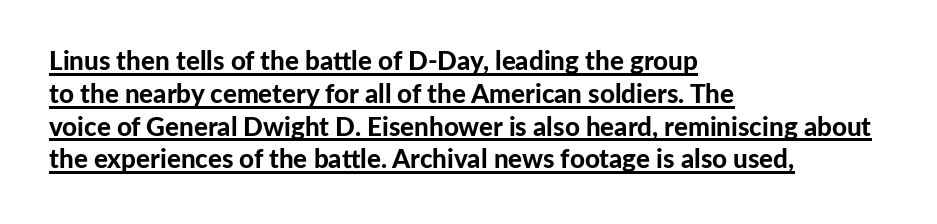
The image shows 26 px bold type, upright; set left-aligned, normal line spacing (1.26x), normal letter spacing, underlined.
